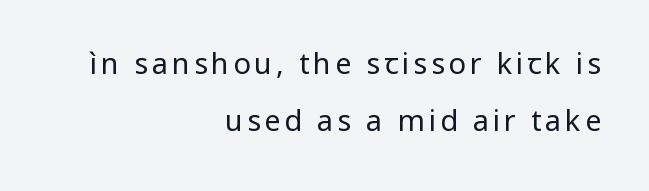
The image shows 29 px regular-weight sans-serif type, upright; set right-aligned, loose line spacing (1.96x), not underlined; low stroke contrast and a medium x-height.
